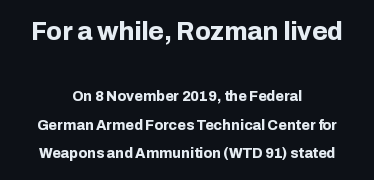
Caption: multi-line text, centered on the measure. Here the first block reads like a headline and the second like body copy. Each new line begins a long way beneath the previous one. Honestly, the letter spacing is just normal — you wouldn't notice it. You can tell it's not italic because the verticals are truly vertical. Letters rest on an invisible, unmarked baseline.
